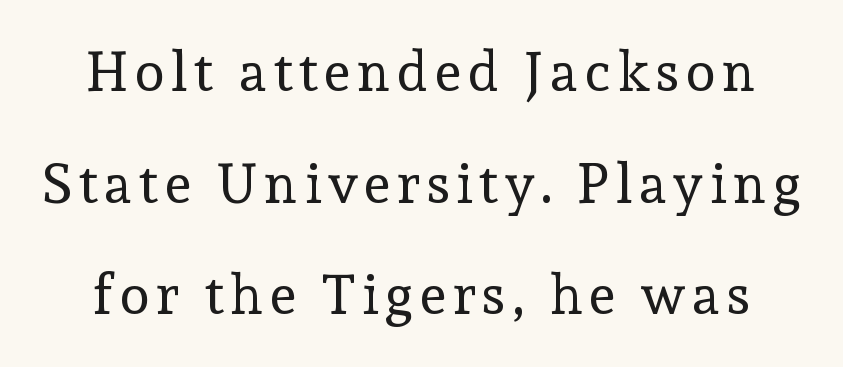
The image shows 55 px regular-weight serif type, upright; set loose line spacing (2.03x), not underlined; a medium x-height.
